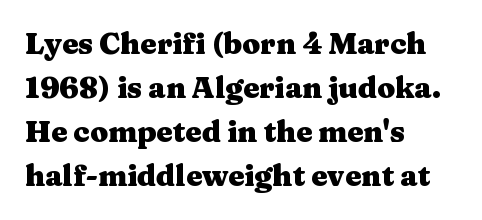
Q: Is the text bold? A: Yes.
Q: Is the text italic (slanted)? A: No, it is upright.
Q: Is the typeface a serif or a sans-serif typeface? A: Serif.
Q: Is the text underlined? A: No.
Q: How is the paragraph aligned? A: Left-aligned.
Q: Is the spacing between letters normal or unusually wide? A: Normal.
Q: Is the spacing between lines tight, normal or loose? A: Normal.
Q: Width (condensed, normal, or wide)? A: Wide.
Q: Stroke contrast? A: Medium.
Q: x-height? A: Medium.
Q: Monospaced? A: No.
